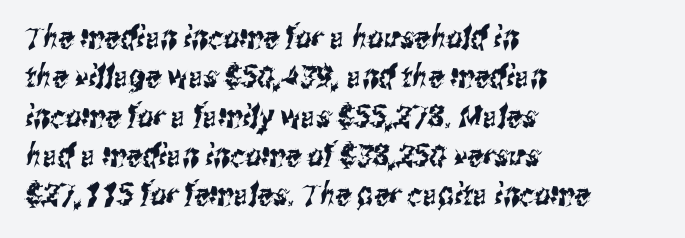
{"serif": "no", "width": "condensed", "stroke_contrast": "medium", "x_height": "medium", "monospaced": "no", "underline": "no", "align": "left", "line_spacing": "normal", "line_spacing_ratio": 1.27, "letter_spacing": "normal", "letter_spacing_em": 0.0, "glyph_px": 31}
